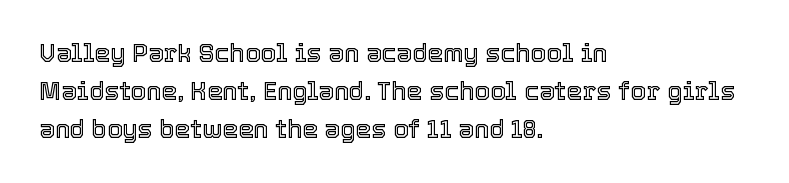
Descenders hang freely into open space. Teacher's note: observe the even left margin — that is flush-left alignment. The vertical gap from one line to the next is medium. If you drew a line through each stem, it would be perfectly vertical. The letters sit at their default tracking, neither squeezed nor spread.
